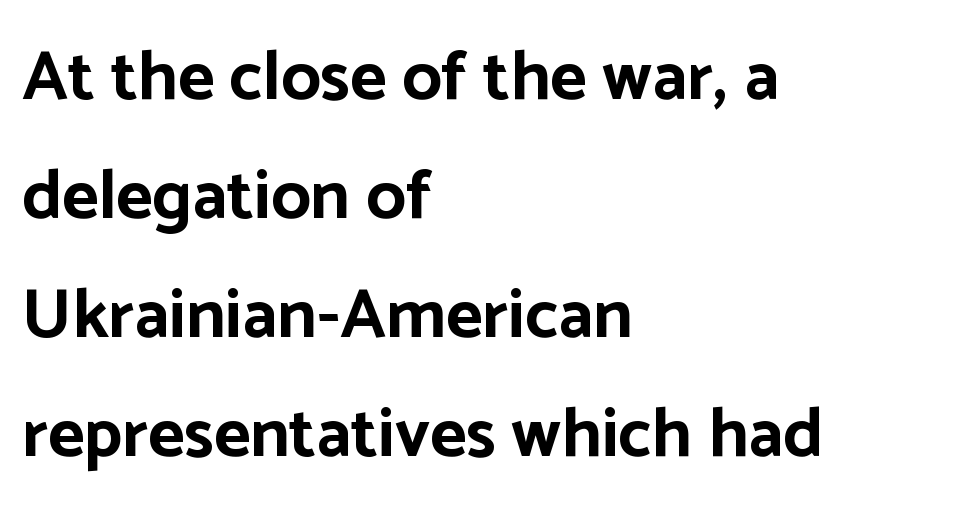
Q: Is the text bold? A: Yes.
Q: Is the text italic (slanted)? A: No, it is upright.
Q: Is the typeface a serif or a sans-serif typeface? A: Sans-serif.
Q: Is the text underlined? A: No.
Q: How is the paragraph aligned? A: Left-aligned.
Q: Is the spacing between letters normal or unusually wide? A: Normal.
Q: Is the spacing between lines tight, normal or loose? A: Normal.
Q: Width (condensed, normal, or wide)? A: Normal.
Q: Stroke contrast? A: Low.
Q: x-height? A: Medium.
Q: Monospaced? A: No.
